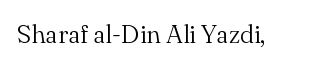
A roman cut, with each character standing at attention. Decoration check: the copy has no underline. The gaps between neighbouring characters are ordinary and unremarkable. Bold? No — there's no thickening of the strokes.
